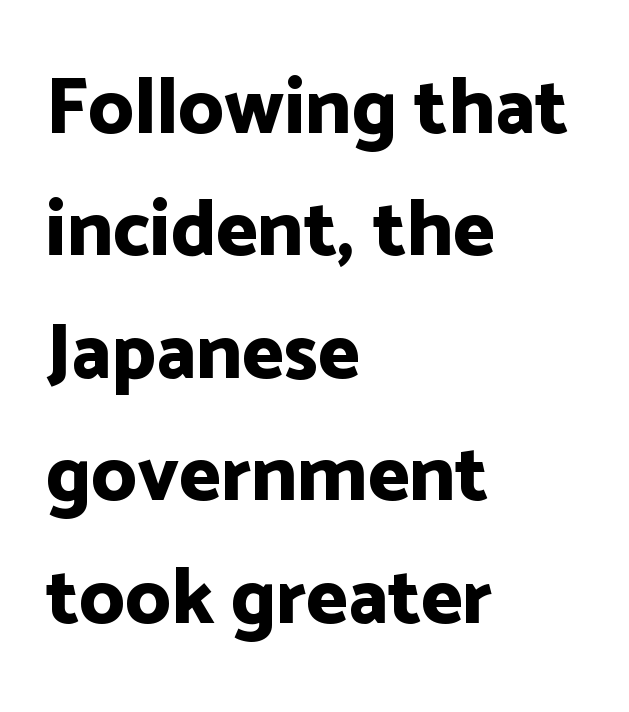
Q: Is the text bold? A: Yes.
Q: Is the text italic (slanted)? A: No, it is upright.
Q: Is the typeface a serif or a sans-serif typeface? A: Sans-serif.
Q: Is the text underlined? A: No.
Q: How is the paragraph aligned? A: Left-aligned.
Q: Is the spacing between letters normal or unusually wide? A: Normal.
Q: Is the spacing between lines tight, normal or loose? A: Normal.
Q: Width (condensed, normal, or wide)? A: Normal.
Q: Stroke contrast? A: Low.
Q: x-height? A: Medium.
Q: Monospaced? A: No.
